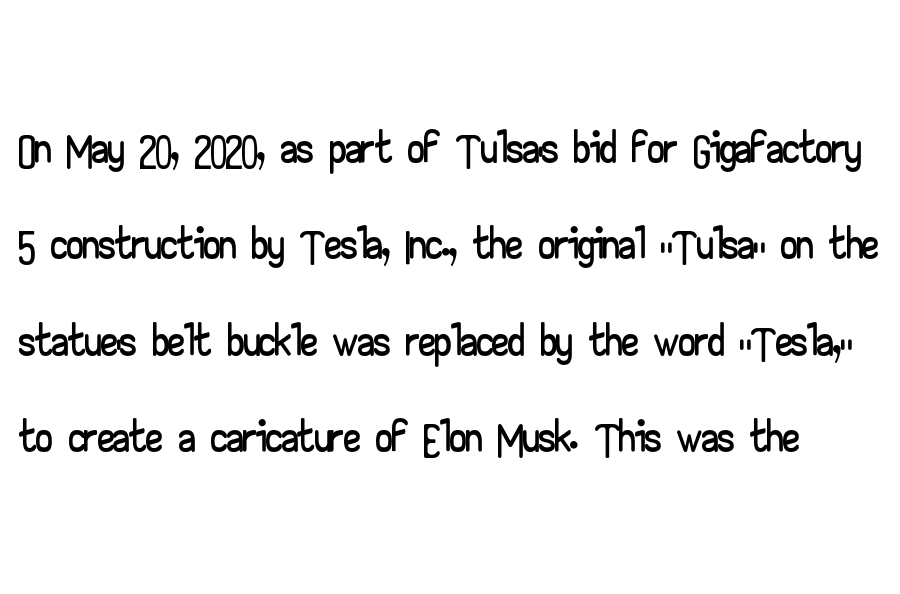
The image shows 66 px wide sans-serif type, upright; set normal line spacing (1.46x), normal letter spacing, not underlined; low stroke contrast and a small x-height.
